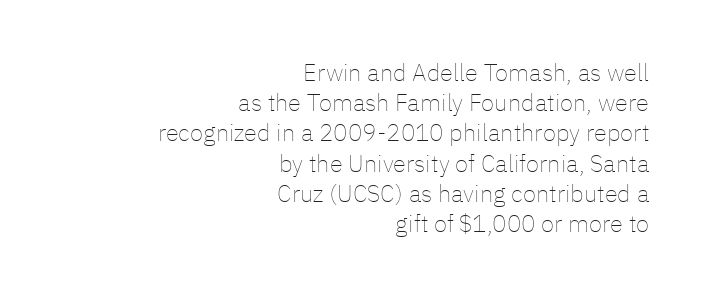
The image shows 24 px text type, upright; set right-aligned, normal line spacing (1.26x), normal letter spacing, not underlined.
